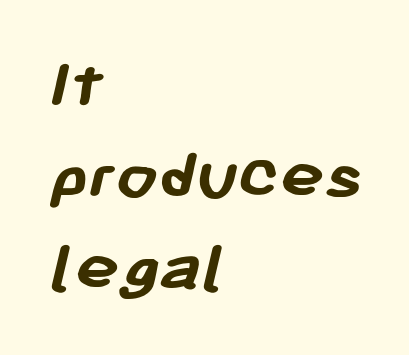
The image shows 74 px semibold sans-serif type; set left-aligned, line spacing 1.24x, normal letter spacing, not underlined; low stroke contrast and a medium x-height.
